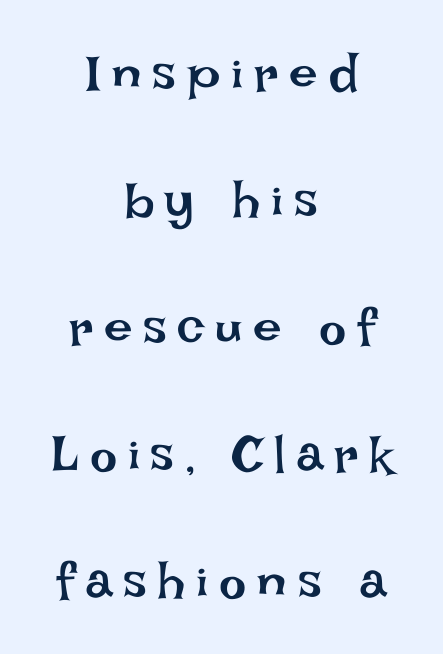
{"italic": "no", "bold": "no", "weight": "regular", "width": "normal", "stroke_contrast": "low", "x_height": "large", "monospaced": "no", "underline": "no", "align": "center", "line_spacing": "loose", "line_spacing_ratio": 2.49, "letter_spacing": "wide", "letter_spacing_em": 0.21, "glyph_px": 51}
